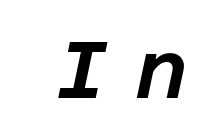
Q: Is the text italic (slanted)? A: Yes, it leans right by about 12 degrees.
Q: Is the text underlined? A: No.
Q: Is the spacing between letters normal or unusually wide? A: Unusually wide.
Q: Width (condensed, normal, or wide)? A: Normal.
Q: Stroke contrast? A: Low.
Q: x-height? A: Large.
